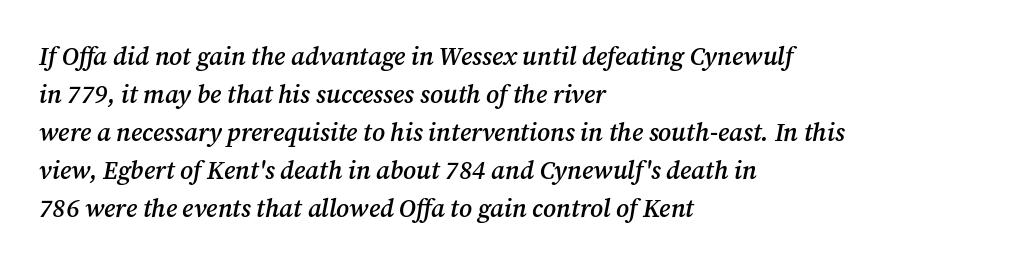
The image shows 25 px text type, italic (leaning right); set left-aligned, normal line spacing (1.52x), normal letter spacing, not underlined.
